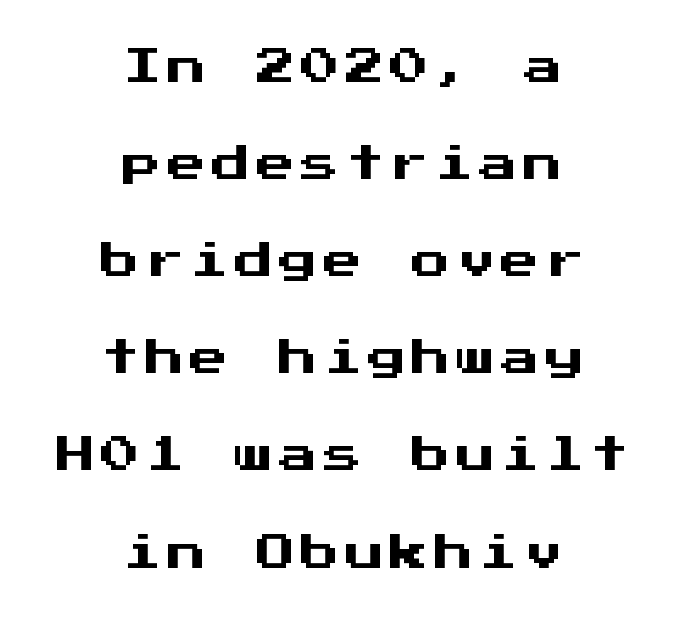
Do the characters align in a grid? Yes, the font is monospaced. Serifs: no, the terminals of the letterforms are clean. Does the lettering tilt? It doesn't — this is upright. The vertical gap from one line to the next is large.
